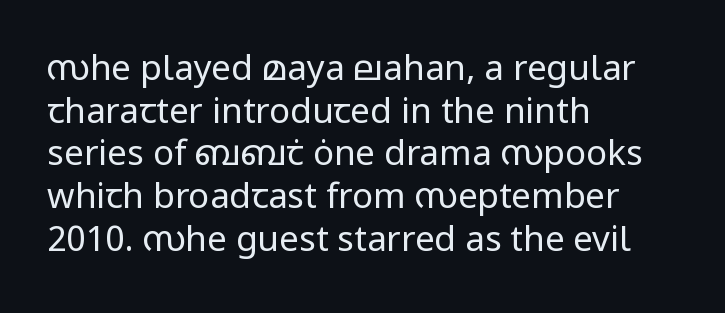
The image shows 35 px regular-weight sans-serif type, upright; set left-aligned, line spacing 1.22x, normal letter spacing, not underlined; low stroke contrast and a medium x-height.
